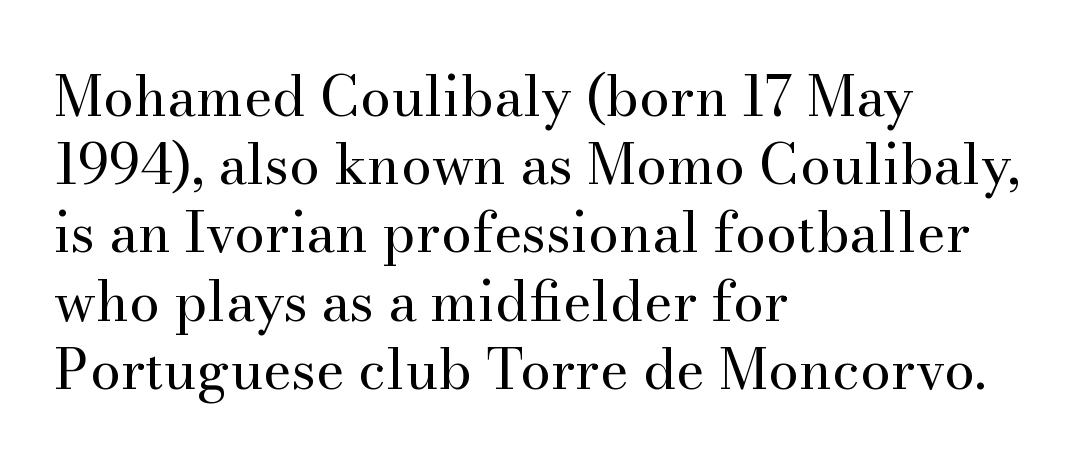
The image shows 55 px regular-weight serif type, upright; set left-aligned, line spacing 1.24x, normal letter spacing, not underlined; medium stroke contrast and a small x-height.
